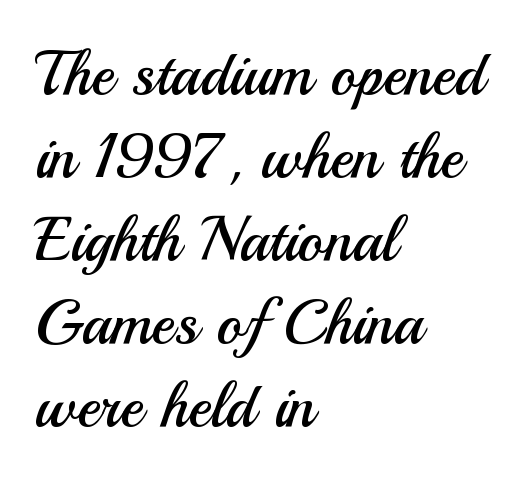
The font family rendered here belongs to the sans-serif group. The block of text has a typical density, with ordinary space between rows. The passage shown is not bold in any degree. A bare baseline throughout the passage. Spacing verdict: proportional, widths tailored to each character. Each word holds together tightly as a unit, with standard inter-letter gaps.
